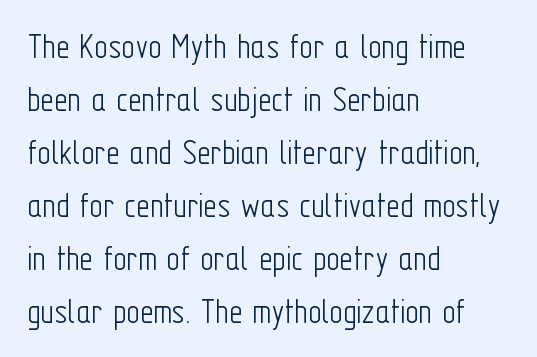
{"serif": "no", "italic": "no", "bold": "no", "weight": "light", "width": "condensed", "stroke_contrast": "low", "x_height": "medium", "monospaced": "no", "underline": "no", "align": "left", "line_spacing": "normal", "line_spacing_ratio": 1.43, "letter_spacing": "normal", "letter_spacing_em": 0.0, "glyph_px": 37}
